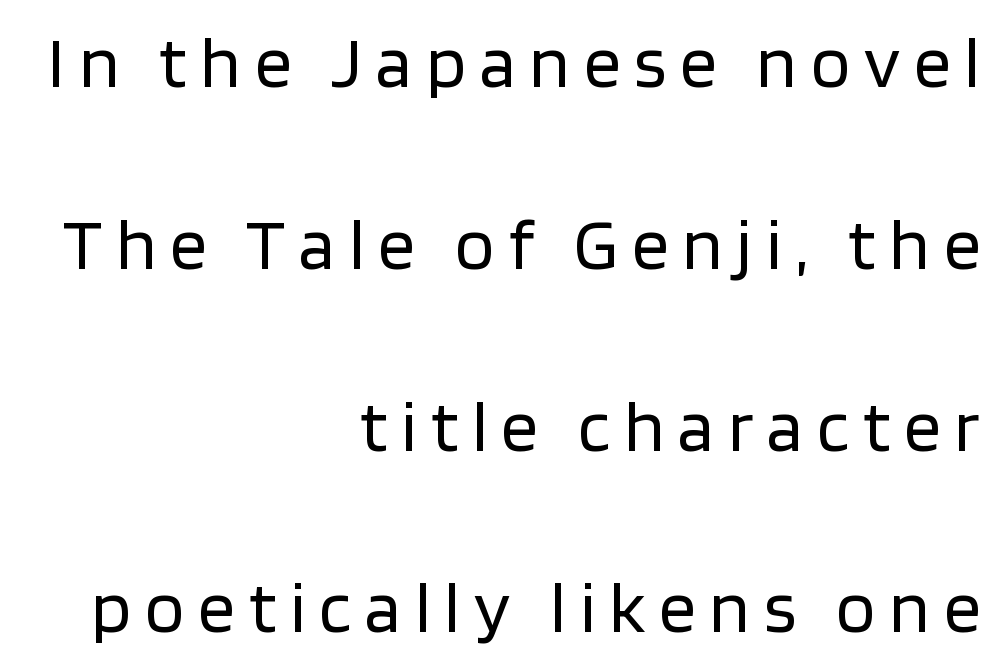
{"serif": "no", "italic": "no", "bold": "no", "weight": "regular", "width": "normal", "stroke_contrast": "low", "x_height": "large", "monospaced": "no", "underline": "no", "align": "right", "line_spacing": "loose", "line_spacing_ratio": 2.49, "glyph_px": 73}
